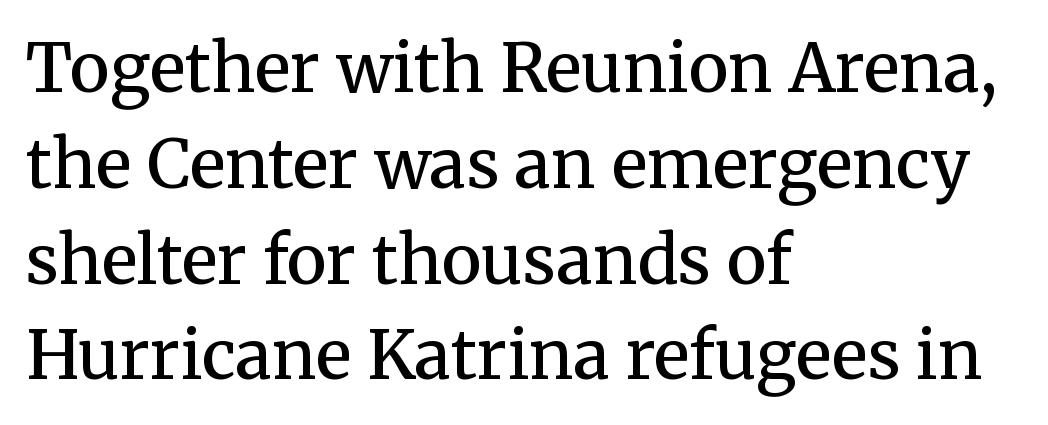
{"serif": "yes", "italic": "no", "bold": "semi", "weight": "semibold", "width": "normal", "stroke_contrast": "medium", "x_height": "medium", "monospaced": "no", "underline": "no", "align": "left", "line_spacing": "normal", "line_spacing_ratio": 1.43, "letter_spacing": "normal", "letter_spacing_em": 0.0, "glyph_px": 67}
